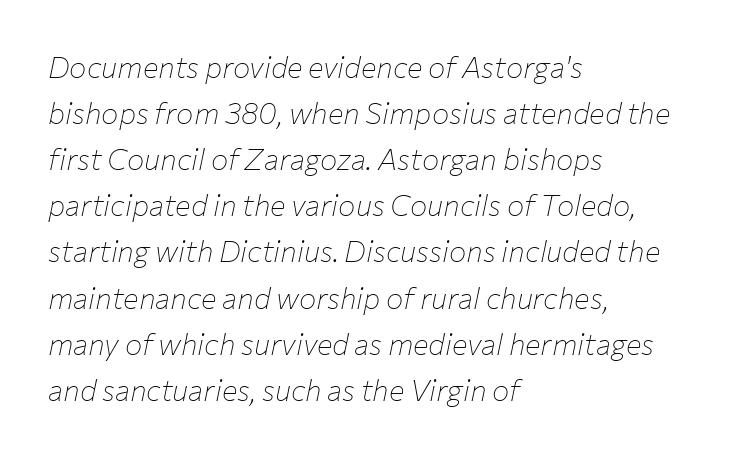
Spacing verdict: proportional, widths tailored to each character. This rendering uses left alignment, leaving the right contour irregular. Is the type heavy? It reads as light-to-regular instead. The face used here has a pronounced slope to its letters.
